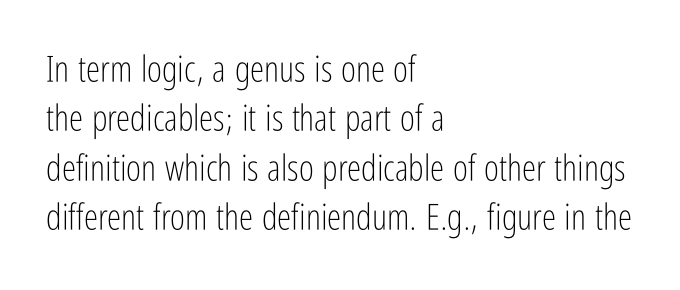
The strip under each line holds only bare page. The letterforms sit shoulder to shoulder at normal distance. The lines are quadded left. The face used here is a sans, in the tradition of grotesques and geometrics. The line-height multiplier appears to be the usual default.
